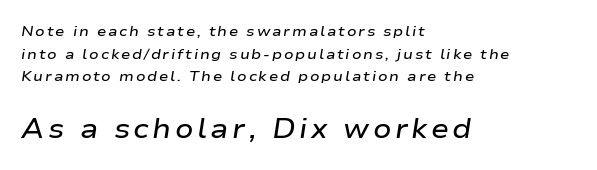
Q: Is the text bold? A: Semi-bold.
Q: Is the text italic (slanted)? A: Yes, it leans right by about 9 degrees.
Q: Is the text underlined? A: No.
Q: How is the paragraph aligned? A: Left-aligned.
Q: Is the spacing between lines tight, normal or loose? A: Normal.
Q: Which block of text is set in a larger size, the first (top) or the second (bottom)? A: The second (bottom) one.
